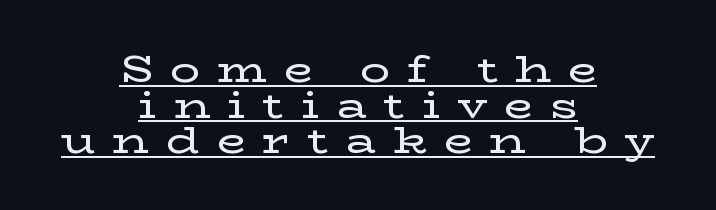
Q: Is the text italic (slanted)? A: No, it is upright.
Q: Is the typeface a serif or a sans-serif typeface? A: Serif.
Q: Is the text underlined? A: Yes.
Q: How is the paragraph aligned? A: Centered.
Q: Is the spacing between letters normal or unusually wide? A: Unusually wide.
Q: Is the spacing between lines tight, normal or loose? A: Tight.
Q: Width (condensed, normal, or wide)? A: Wide.
Q: Stroke contrast? A: Low.
Q: x-height? A: Medium.
Q: Monospaced? A: No.
